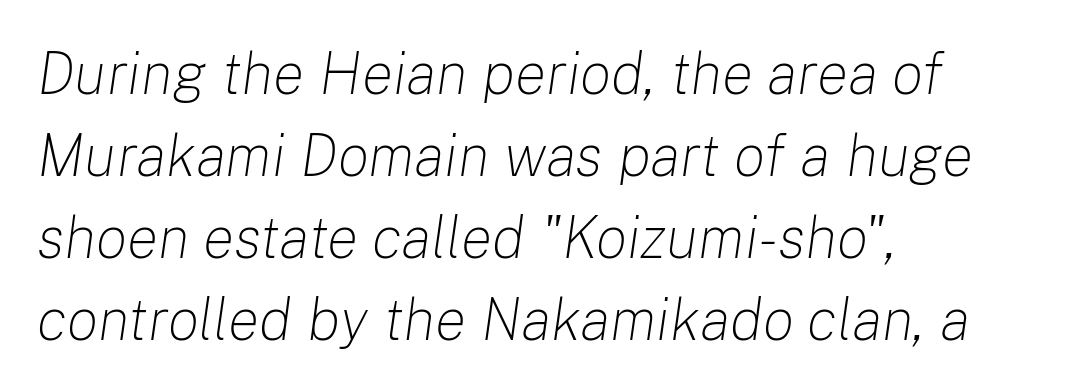
The image shows 59 px light type, italic (leaning right); set left-aligned, normal line spacing (1.39x), normal letter spacing, not underlined; low stroke contrast and a medium x-height.
